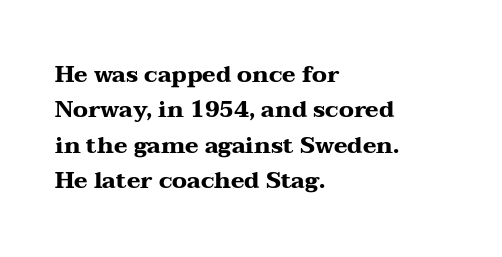
The strip under each line holds only bare page. The designer left line spacing at the default. Typeset ragged right — the left edge is the straight one. Heavy-handed strokes throughout: this text is bold.
